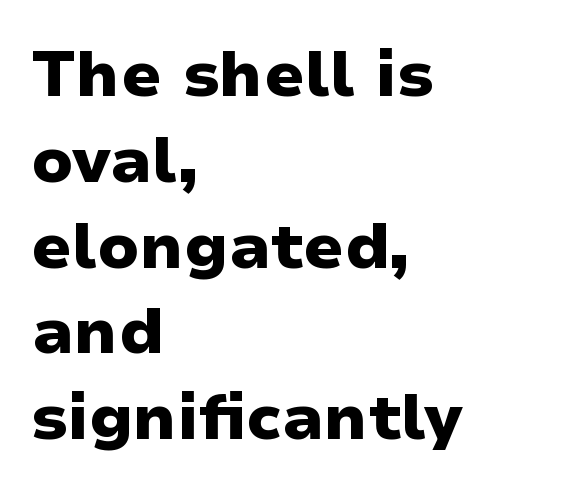
Q: Is the text bold? A: Yes.
Q: Is the text italic (slanted)? A: No, it is upright.
Q: Is the typeface a serif or a sans-serif typeface? A: Sans-serif.
Q: Is the text underlined? A: No.
Q: How is the paragraph aligned? A: Left-aligned.
Q: Is the spacing between letters normal or unusually wide? A: Normal.
Q: Is the spacing between lines tight, normal or loose? A: Normal.
Q: Width (condensed, normal, or wide)? A: Wide.
Q: Stroke contrast? A: Low.
Q: x-height? A: Medium.
Q: Monospaced? A: No.
